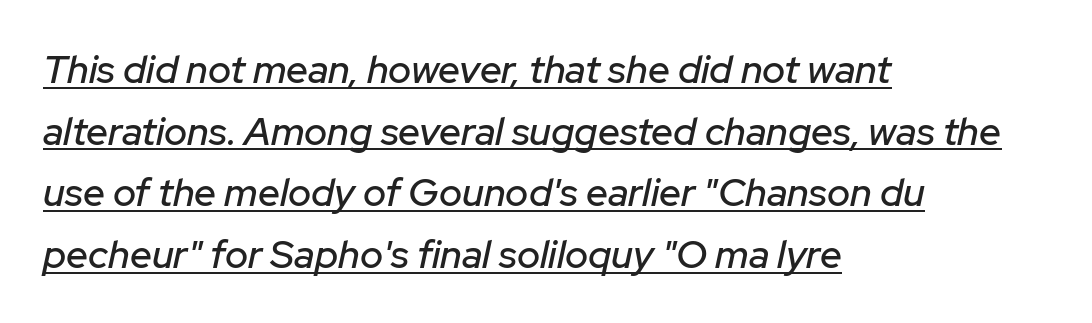
The image shows 39 px text type, italic (leaning right); set left-aligned, normal line spacing (1.58x), normal letter spacing, underlined; low stroke contrast and a medium x-height.
